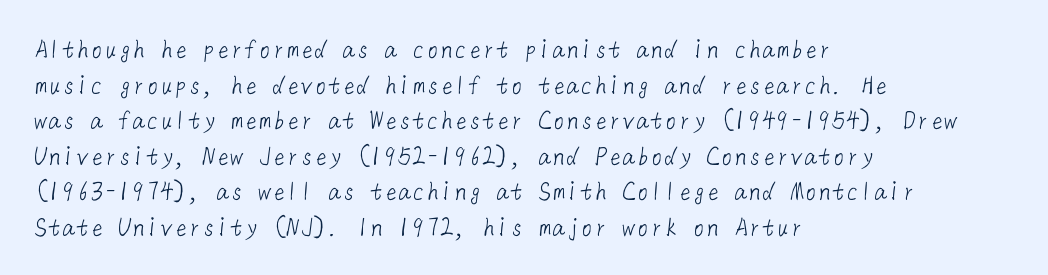
Q: Is the text bold? A: No.
Q: Is the typeface a serif or a sans-serif typeface? A: Sans-serif.
Q: Is the text underlined? A: No.
Q: How is the paragraph aligned? A: Left-aligned.
Q: Is the spacing between letters normal or unusually wide? A: Normal.
Q: Is the spacing between lines tight, normal or loose? A: Normal.
Q: Width (condensed, normal, or wide)? A: Normal.
Q: Stroke contrast? A: Low.
Q: x-height? A: Medium.
